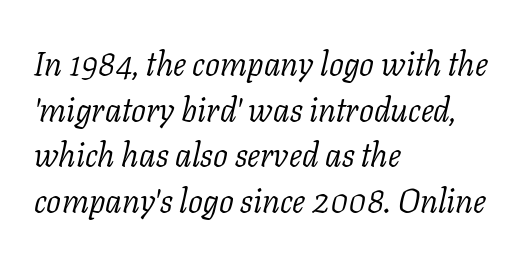
The image shows 33 px light serif type, italic (leaning right); set left-aligned, normal line spacing (1.38x), normal letter spacing, not underlined; low stroke contrast and a medium x-height.
